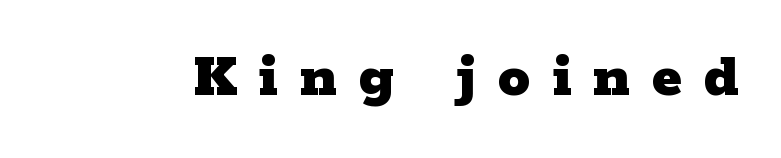
The image shows 64 px heavy, wide serif type, upright; set unusually wide letter spacing (+0.34 em), not underlined; low stroke contrast and a medium x-height.
